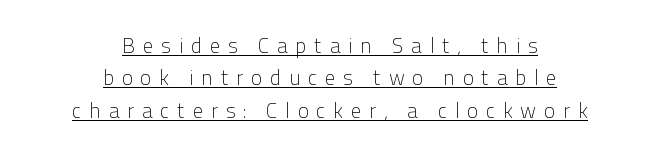
No italicization has been applied; the sample stays upright. Underlining? Definitely there. Vertically, the passage feels balanced, rows spaced as you'd expect. The rendering inserts visible extra space after every character.
